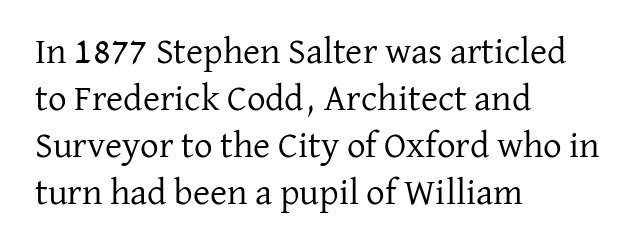
Characters follow at the spacing the type designer built in. On a weight scale, this lands at 450 or below. Where is the straight margin? On the left. The block of text has a typical density, with ordinary space between rows. You could not count columns in this text — the font is proportionally spaced.
